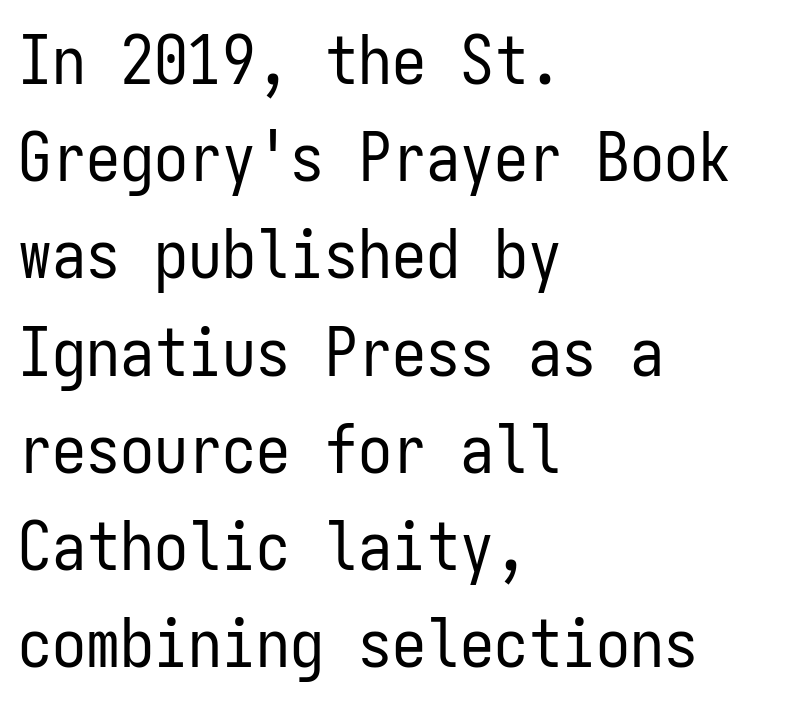
{"serif": "no", "italic": "no", "bold": "no", "weight": "regular", "width": "condensed", "stroke_contrast": "low", "x_height": "medium", "monospaced": "yes", "underline": "no", "align": "left", "line_spacing": "normal", "line_spacing_ratio": 1.43, "letter_spacing": "normal", "letter_spacing_em": 0.0, "glyph_px": 68}
